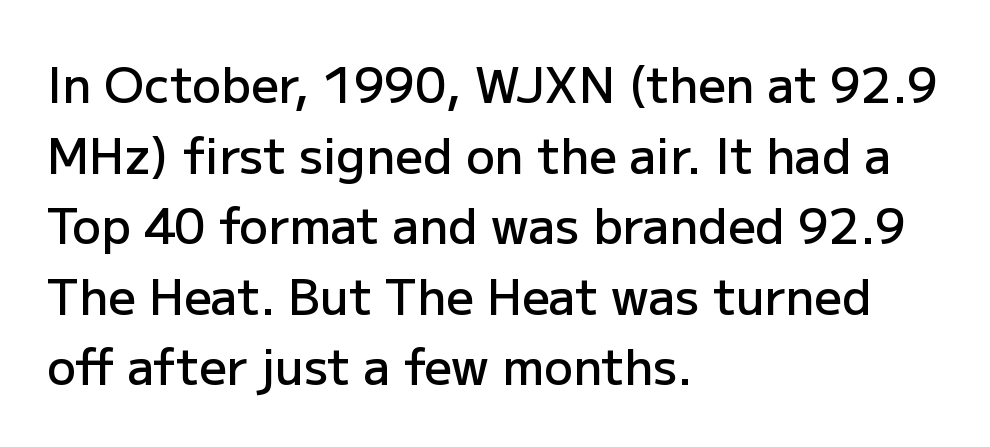
Q: Is the text bold? A: Semi-bold.
Q: Is the text italic (slanted)? A: No, it is upright.
Q: Is the typeface a serif or a sans-serif typeface? A: Sans-serif.
Q: Is the text underlined? A: No.
Q: How is the paragraph aligned? A: Left-aligned.
Q: Is the spacing between letters normal or unusually wide? A: Normal.
Q: Is the spacing between lines tight, normal or loose? A: Normal.
Q: Width (condensed, normal, or wide)? A: Normal.
Q: Stroke contrast? A: Low.
Q: x-height? A: Medium.
Q: Monospaced? A: No.
